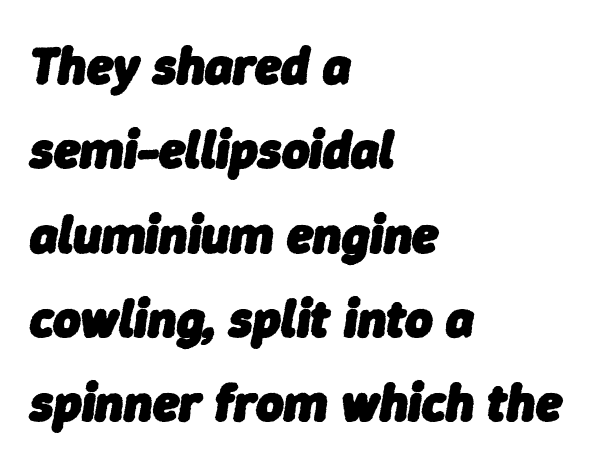
Layout note: lines flush left. Descenders are the only things crossing below the line. Does the weight exceed regular? Yes, all the way to bold. An italicized treatment has been applied to the whole sample.
